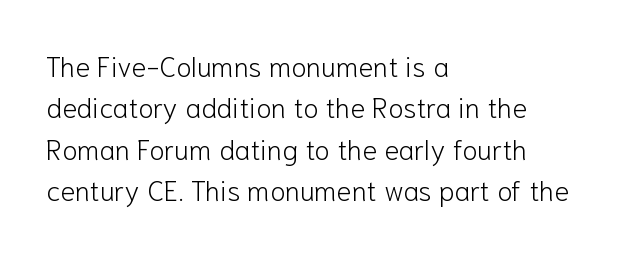
A light-to-regular cut is what we see here. To sum up the face: it is a sans, with no serifs. Looks like regular typesetting: each glyph gets only the width it needs. Unlike italic type, these characters show no tilt at all.
